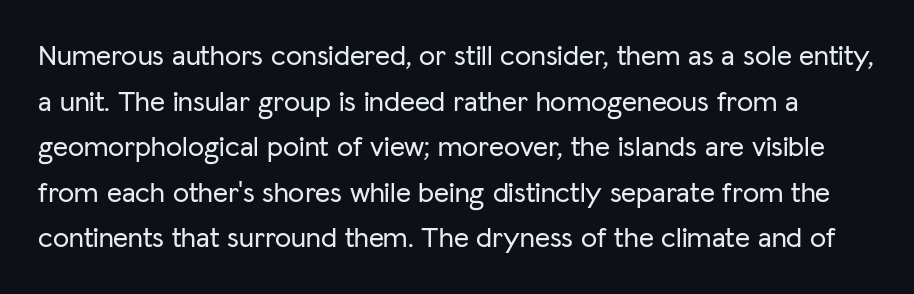
Q: Is the text italic (slanted)? A: No, it is upright.
Q: Is the typeface a serif or a sans-serif typeface? A: Sans-serif.
Q: Is the text underlined? A: No.
Q: Is the spacing between letters normal or unusually wide? A: Normal.
Q: Is the spacing between lines tight, normal or loose? A: Normal.
Q: Width (condensed, normal, or wide)? A: Normal.
Q: Stroke contrast? A: Low.
Q: x-height? A: Medium.
Q: Monospaced? A: No.
